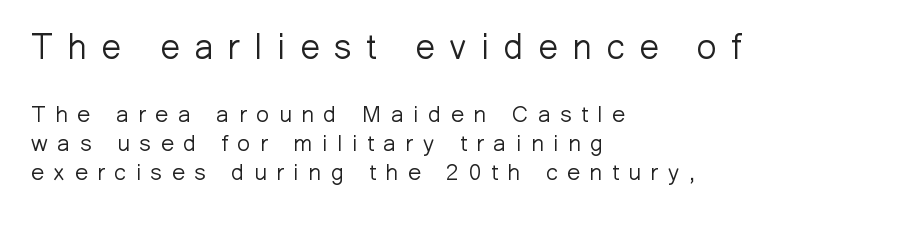
Here the glyphs are tracked loosely, breaking word shapes into spaced letters. Beneath every word, the page is bare. Varying glyph widths throughout — classic text-font behaviour. The rendering shrinks the type as you move from the upper chunk to the lower. This is not heavy type; no bold has been used.
